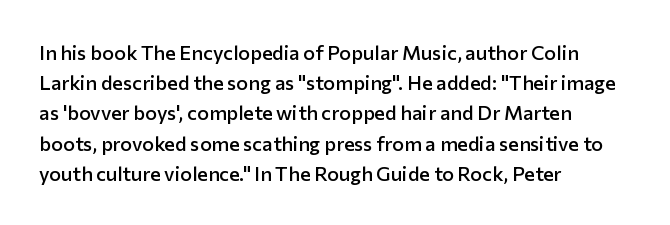
Q: Is the text bold? A: Semi-bold.
Q: Is the text italic (slanted)? A: No, it is upright.
Q: Is the text underlined? A: No.
Q: How is the paragraph aligned? A: Left-aligned.
Q: Is the spacing between letters normal or unusually wide? A: Normal.
Q: Is the spacing between lines tight, normal or loose? A: Normal.
